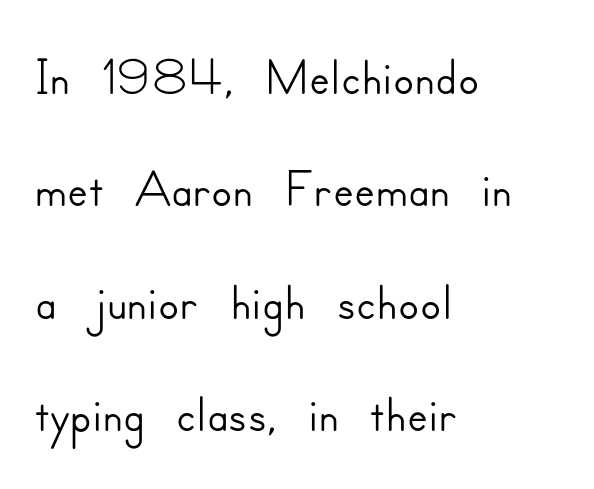
Q: Is the text italic (slanted)? A: No, it is upright.
Q: Is the typeface a serif or a sans-serif typeface? A: Sans-serif.
Q: Is the text underlined? A: No.
Q: How is the paragraph aligned? A: Left-aligned.
Q: Is the spacing between letters normal or unusually wide? A: Normal.
Q: Is the spacing between lines tight, normal or loose? A: Normal.
Q: Width (condensed, normal, or wide)? A: Normal.
Q: Stroke contrast? A: Low.
Q: x-height? A: Small.
Q: Monospaced? A: No.
